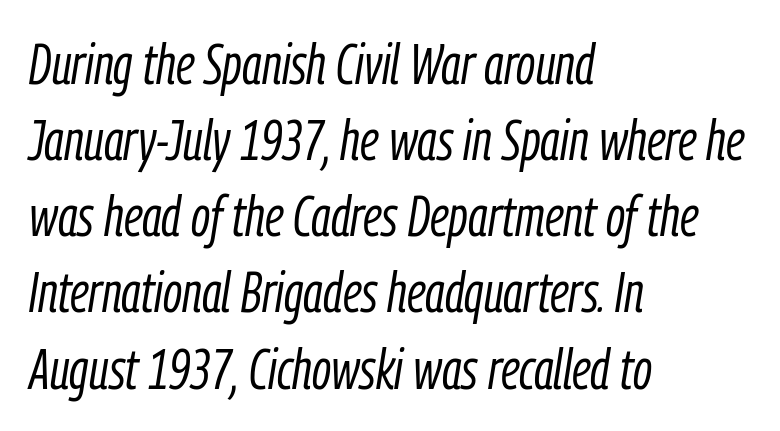
The rendering anchors every line to the left-hand side. Would a proofreader flag this as italicized? Yes. Each letter keeps its own natural width here, so spacing adapts to shape. The font is comparable to plain body text, perhaps lighter. The face used here is rendered with its standard letterfit. The block of text has a typical density, with ordinary space between rows.
